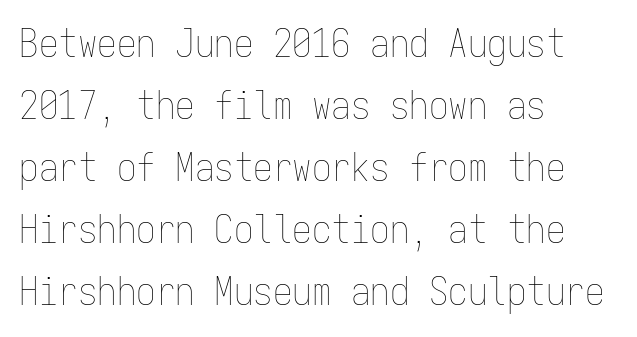
Q: Is the text bold? A: No.
Q: Is the text italic (slanted)? A: No, it is upright.
Q: Is the text underlined? A: No.
Q: How is the paragraph aligned? A: Left-aligned.
Q: Is the spacing between letters normal or unusually wide? A: Normal.
Q: Is the spacing between lines tight, normal or loose? A: Normal.
Q: Width (condensed, normal, or wide)? A: Condensed.
Q: Stroke contrast? A: Low.
Q: x-height? A: Medium.
Q: Monospaced? A: Yes.
